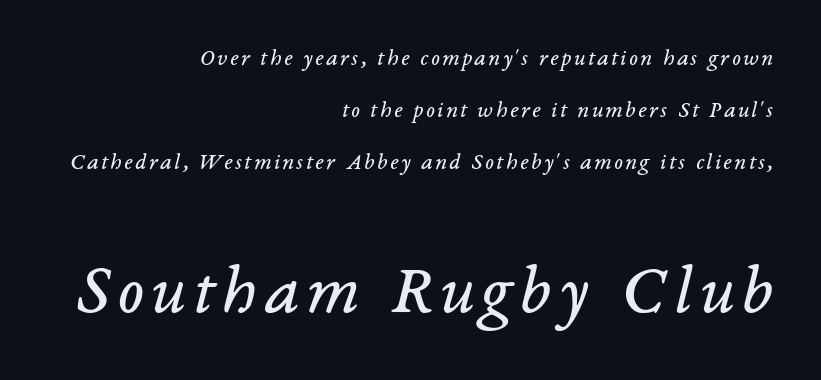
Q: Is the text bold? A: No.
Q: Is the text italic (slanted)? A: Yes, it leans right by about 14 degrees.
Q: Is the typeface a serif or a sans-serif typeface? A: Serif.
Q: Is the text underlined? A: No.
Q: How is the paragraph aligned? A: Right-aligned.
Q: Is the spacing between lines tight, normal or loose? A: Loose.
Q: Which block of text is set in a larger size, the first (top) or the second (bottom)? A: The second (bottom) one.
Q: Width (condensed, normal, or wide)? A: Normal.
Q: Stroke contrast? A: Low.
Q: x-height? A: Medium.
Q: Monospaced? A: No.
